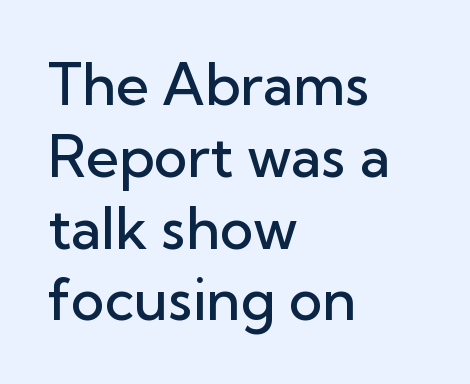
The image shows 57 px semibold sans-serif type, upright; set left-aligned, normal line spacing (1.26x), normal letter spacing, not underlined; low stroke contrast and a medium x-height.
